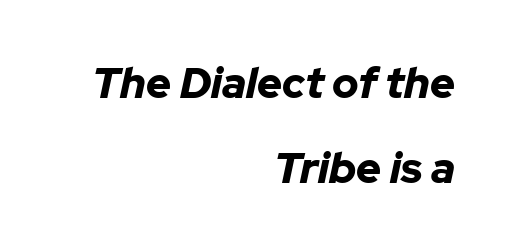
The image shows 43 px bold type, italic (leaning right); set right-aligned, loose line spacing (1.97x), normal letter spacing, not underlined; low stroke contrast and a medium x-height.
